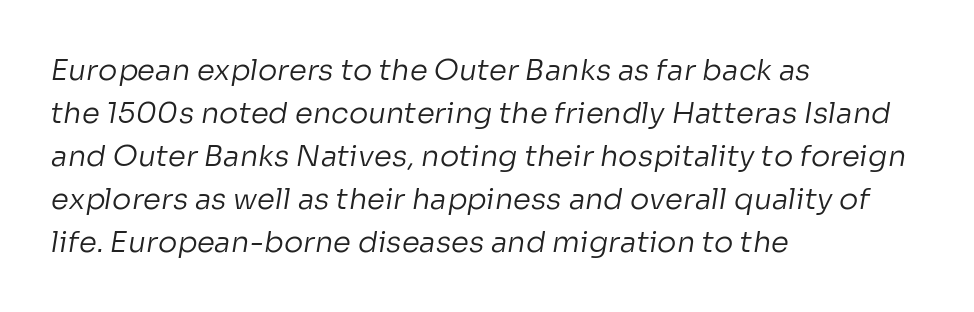
A typesetter would call this leading conventional body-copy spacing. The letters sit at their default tracking, neither squeezed nor spread. The setting favours the left margin, as ordinary paragraphs usually do. The type family on display is of the sans-serif kind. No letter is thick-stroked: the sample isn't bold.
